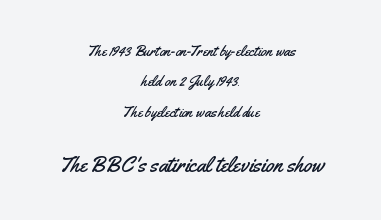
{"underline": "no", "align": "center", "line_spacing": "loose", "line_spacing_ratio": 2.03, "letter_spacing": "normal", "letter_spacing_em": 0.0, "larger_block": "second", "size_ratio": 1.47, "glyph_px": 22}
